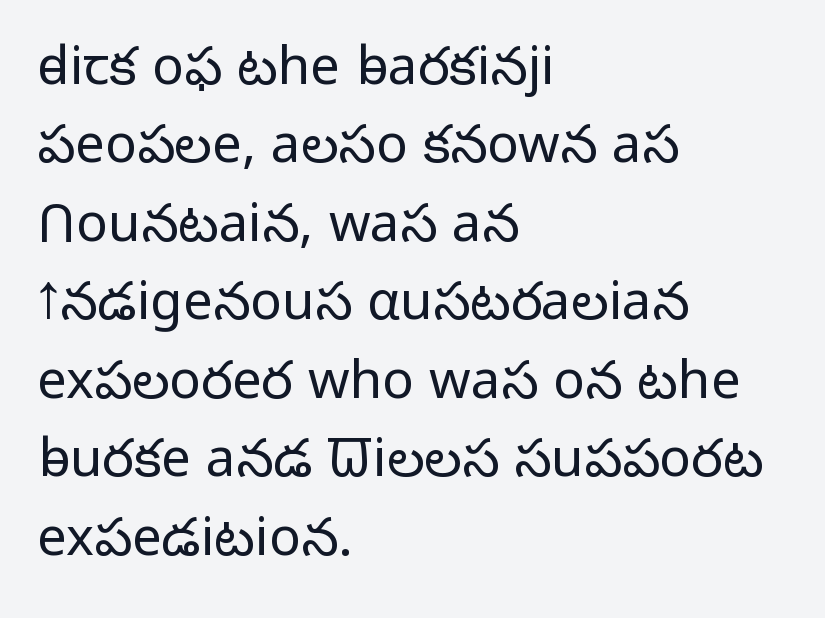
The rendering uses a moderate line-height, typical for paragraphs. Honestly, the letter spacing is just normal — you wouldn't notice it. The space beneath each line is pristine and unruled. The lines are quadded left.
